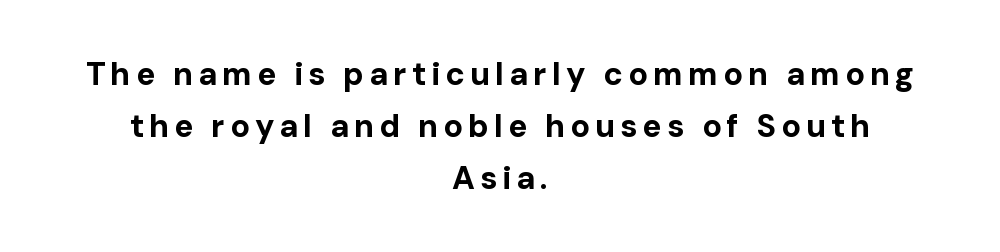
The strip under each line holds only bare page. Do the letters lean? They stand straight. Typographic density is high because the face is bold. Each letter keeps its own natural width here, so spacing adapts to shape. One glance says typical: line gaps are just what's usual. In terms of letterform style, serifs are entirely absent.
